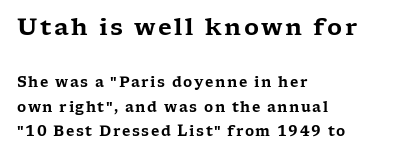
{"italic": "no", "underline": "no", "align": "left", "line_spacing_ratio": 1.76, "larger_block": "first", "size_ratio": 1.64, "glyph_px": 23}
